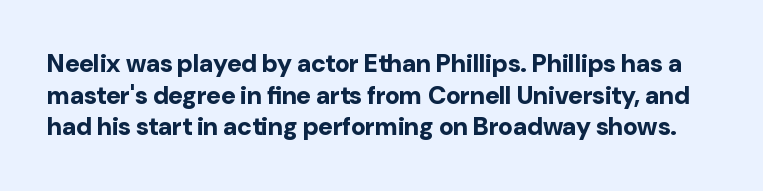
The image shows 25 px bold type, upright; set normal line spacing (1.27x), normal letter spacing, not underlined.
